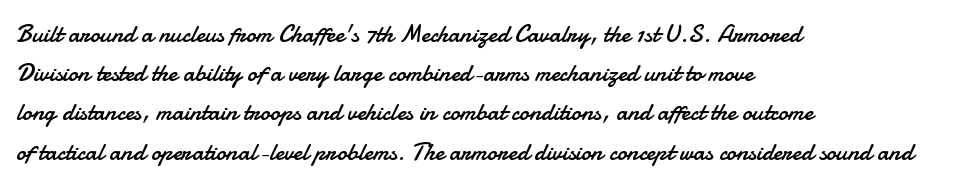
Q: Is the text bold? A: No.
Q: Is the text italic (slanted)? A: Yes.
Q: Is the text underlined? A: No.
Q: How is the paragraph aligned? A: Left-aligned.
Q: Is the spacing between letters normal or unusually wide? A: Normal.
Q: Is the spacing between lines tight, normal or loose? A: Normal.
